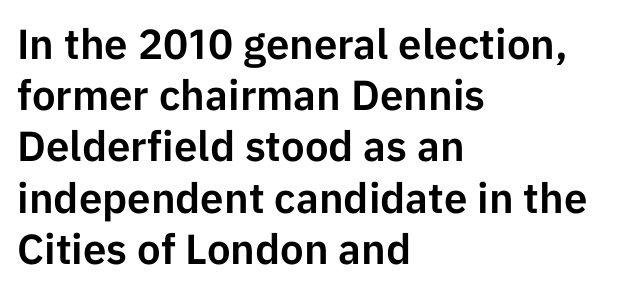
Q: Is the text italic (slanted)? A: No, it is upright.
Q: Is the typeface a serif or a sans-serif typeface? A: Sans-serif.
Q: Is the text underlined? A: No.
Q: How is the paragraph aligned? A: Left-aligned.
Q: Is the spacing between letters normal or unusually wide? A: Normal.
Q: Width (condensed, normal, or wide)? A: Normal.
Q: Stroke contrast? A: Low.
Q: x-height? A: Medium.
Q: Monospaced? A: No.
